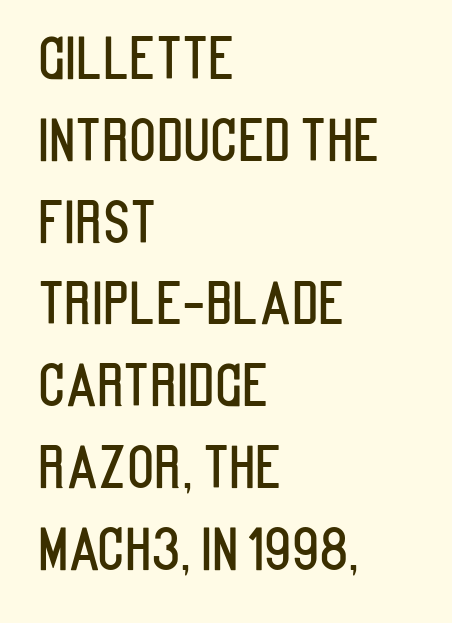
Q: Is the text italic (slanted)? A: No, it is upright.
Q: Is the typeface a serif or a sans-serif typeface? A: Sans-serif.
Q: Is the text underlined? A: No.
Q: How is the paragraph aligned? A: Left-aligned.
Q: Is the spacing between letters normal or unusually wide? A: Normal.
Q: Is the spacing between lines tight, normal or loose? A: Normal.
Q: Width (condensed, normal, or wide)? A: Condensed.
Q: Stroke contrast? A: Low.
Q: x-height? A: Large.
Q: Monospaced? A: No.
